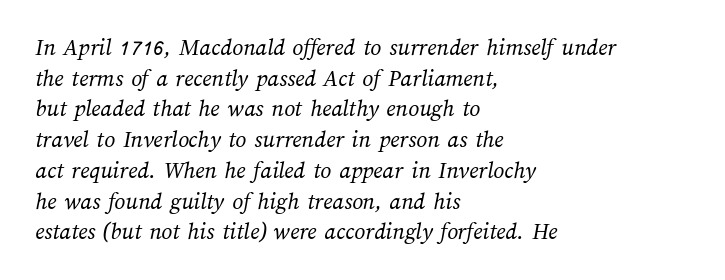
{"bold": "no", "underline": "no", "align": "left", "line_spacing": "normal", "line_spacing_ratio": 1.28, "letter_spacing": "normal", "letter_spacing_em": 0.0, "glyph_px": 24}
